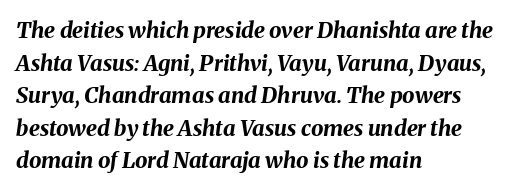
The image shows 22 px bold type, italic (leaning right); set left-aligned, normal line spacing (1.48x), normal letter spacing, not underlined.
